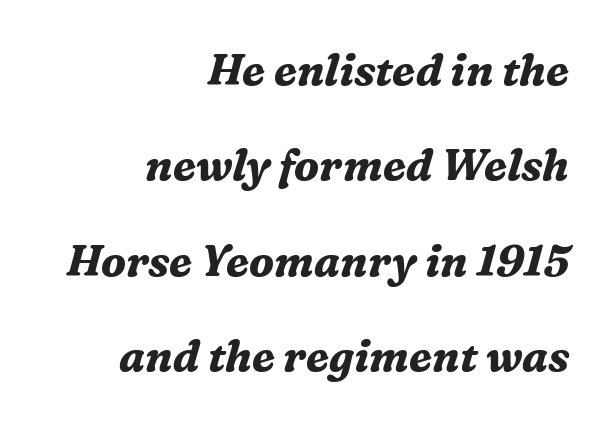
The image shows 43 px bold serif type, italic (leaning right); set right-aligned, loose line spacing (2.22x), normal letter spacing, not underlined; medium stroke contrast and a medium x-height.
